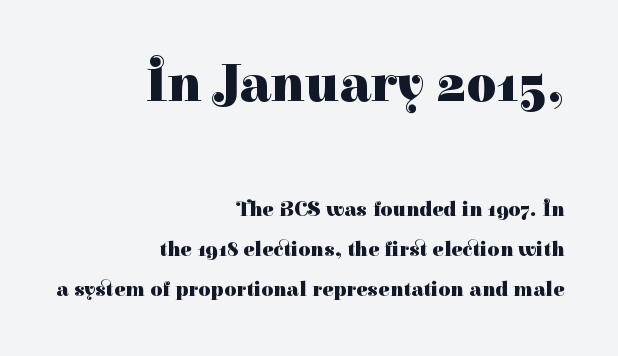
{"serif": "yes", "italic": "no", "bold": "yes", "weight": "heavy", "width": "normal", "stroke_contrast": "high", "x_height": "medium", "monospaced": "no", "underline": "no", "align": "right", "line_spacing": "loose", "line_spacing_ratio": 1.9, "letter_spacing": "normal", "letter_spacing_em": 0.0, "larger_block": "first", "size_ratio": 2.52, "glyph_px": 53}
